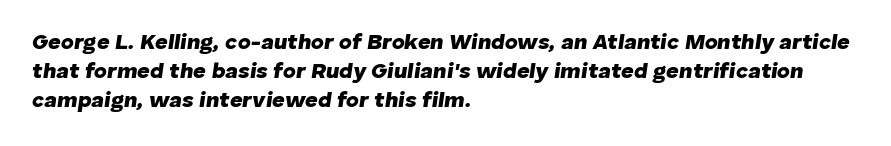
{"italic": "yes", "lean": "right", "slant_degrees": 8, "bold": "yes", "underline": "no", "align": "left", "line_spacing": "normal", "line_spacing_ratio": 1.32, "letter_spacing": "normal", "letter_spacing_em": 0.0, "glyph_px": 22}
